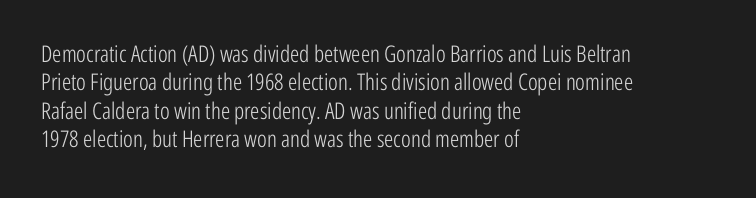
{"italic": "no", "bold": "no", "underline": "no", "align": "left", "line_spacing_ratio": 1.23, "letter_spacing": "normal", "letter_spacing_em": 0.0, "glyph_px": 23}
